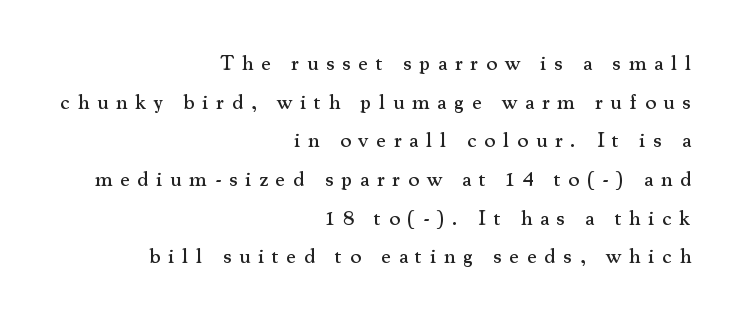
{"italic": "no", "underline": "no", "align": "right", "line_spacing_ratio": 1.84, "letter_spacing": "wide", "letter_spacing_em": 0.37, "glyph_px": 21}
